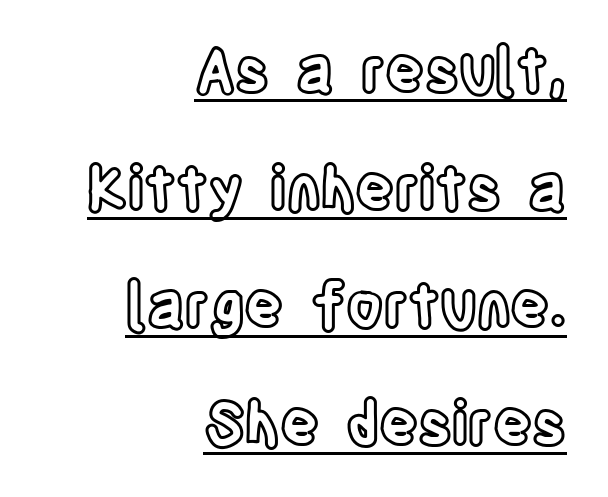
Baseline-to-baseline distance is far greater than the letter height. Here the designer chose a conventional face with non-uniform glyph widths. Characters follow at the spacing the type designer built in. Leftover space on each line is placed entirely before the opening word. Upright lettering throughout. This is underlined copy, the kind a proofreader might mark for attention.
